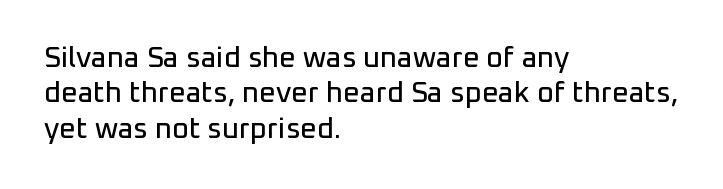
Q: Is the text italic (slanted)? A: No, it is upright.
Q: Is the typeface a serif or a sans-serif typeface? A: Sans-serif.
Q: Is the text underlined? A: No.
Q: How is the paragraph aligned? A: Left-aligned.
Q: Is the spacing between letters normal or unusually wide? A: Normal.
Q: Width (condensed, normal, or wide)? A: Normal.
Q: Stroke contrast? A: Low.
Q: x-height? A: Medium.
Q: Monospaced? A: No.
